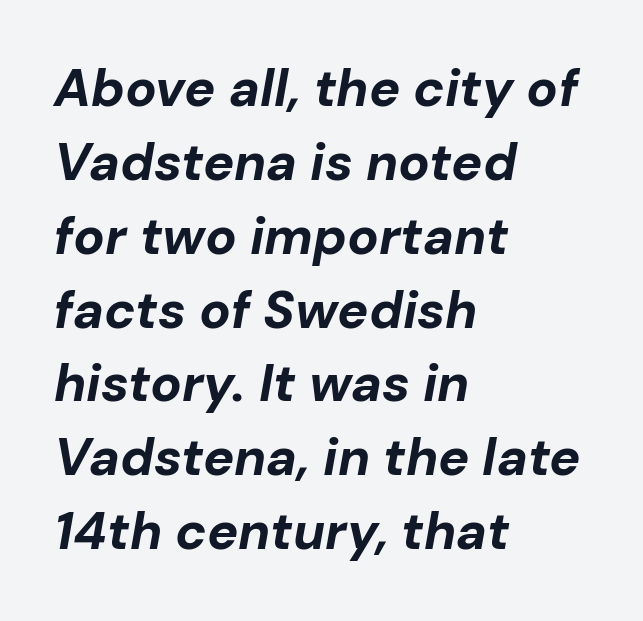
The image shows 52 px bold type, italic (leaning right); set left-aligned, normal line spacing (1.42x), normal letter spacing, not underlined; low stroke contrast and a medium x-height.
